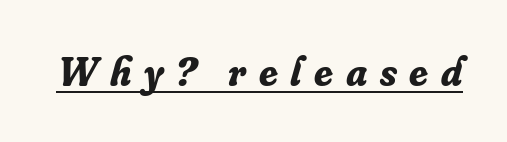
Small tapered or slab feet sit at the stroke ends, so this counts as serif. Emphasis-style slanted type is in use. Plenty of ink on the page — the face is bold. Honestly, the underline is the first thing you notice here. Each letter keeps its own natural width here, so spacing adapts to shape.
